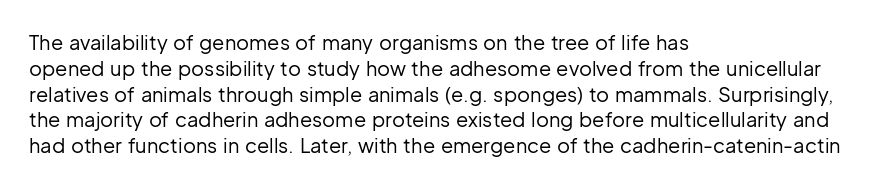
Interline gaps are of average width in this sample. Style check: upright. Tracking here is standard; glyphs follow each other at the usual distance. Stroke mass is kept to a normal reading level or below. Beneath every word, the page is bare. Leftover space on each line is placed entirely after the last word.
